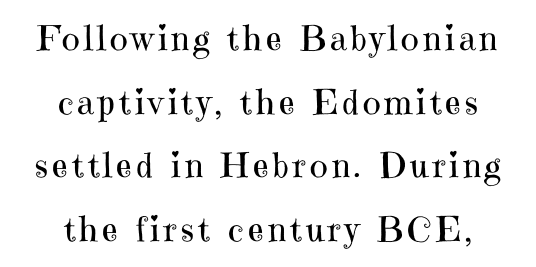
{"serif": "yes", "italic": "no", "bold": "no", "weight": "regular", "width": "normal", "stroke_contrast": "high", "x_height": "medium", "monospaced": "no", "underline": "no", "align": "center", "line_spacing_ratio": 1.87, "glyph_px": 34}
